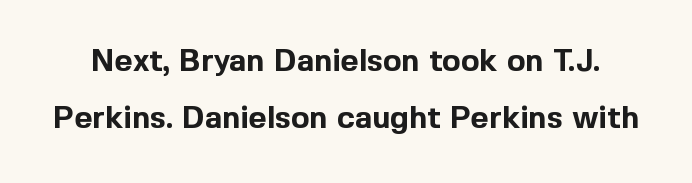
{"serif": "no", "italic": "no", "bold": "yes", "weight": "bold", "width": "normal", "x_height": "medium", "monospaced": "no", "underline": "no", "line_spacing_ratio": 1.84, "letter_spacing": "normal", "letter_spacing_em": 0.0, "glyph_px": 31}
